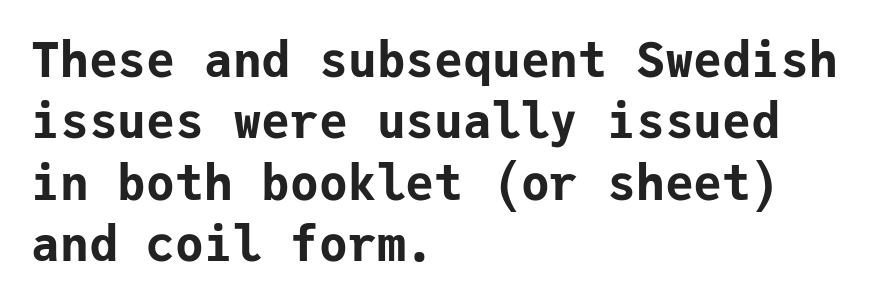
Q: Is the text bold? A: Yes.
Q: Is the text italic (slanted)? A: No, it is upright.
Q: Is the typeface a serif or a sans-serif typeface? A: Sans-serif.
Q: Is the text underlined? A: No.
Q: How is the paragraph aligned? A: Left-aligned.
Q: Is the spacing between letters normal or unusually wide? A: Normal.
Q: Is the spacing between lines tight, normal or loose? A: Normal.
Q: Width (condensed, normal, or wide)? A: Normal.
Q: Stroke contrast? A: Low.
Q: x-height? A: Medium.
Q: Monospaced? A: Yes.
